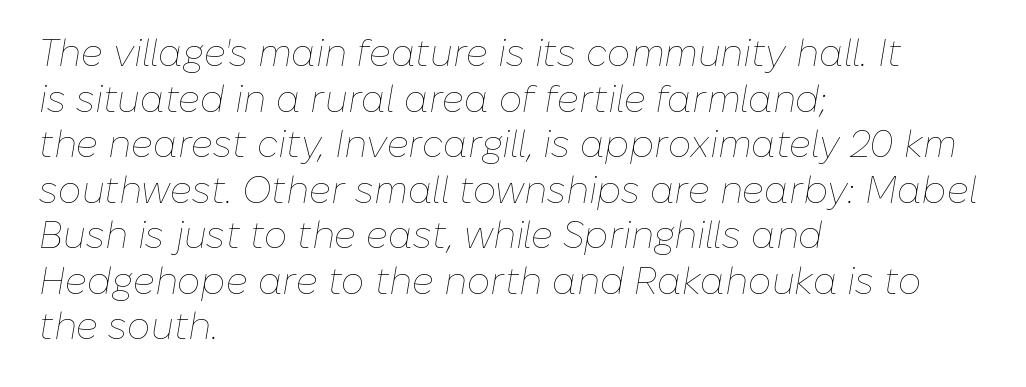
The rag falls on the right side of this text block. Tracking here is standard; glyphs follow each other at the usual distance. Is this a fixed-width face? No — the glyphs have proportional, varying widths. The specimen reads as italic at a glance. Glance below the letters and you will spot only blank space. A light-to-regular cut is what we see here.
